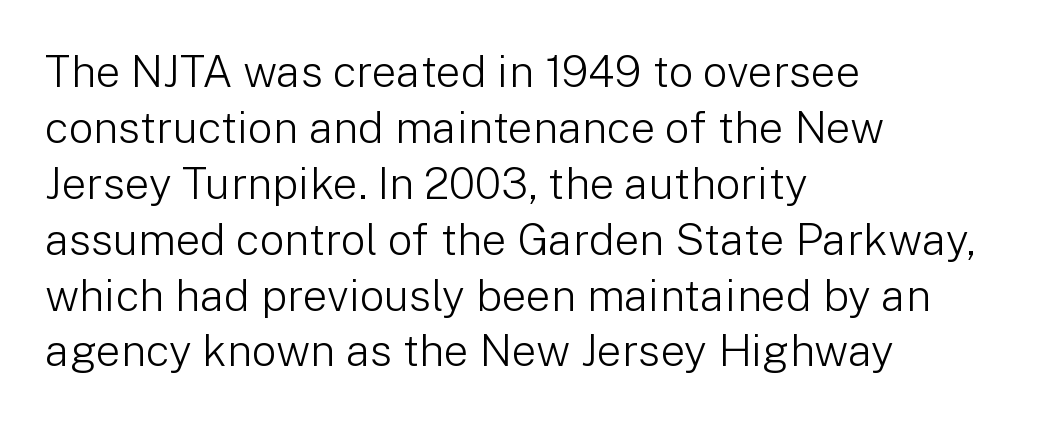
The image shows 44 px light sans-serif type, upright; set left-aligned, normal line spacing (1.27x), normal letter spacing, not underlined; low stroke contrast and a medium x-height.
